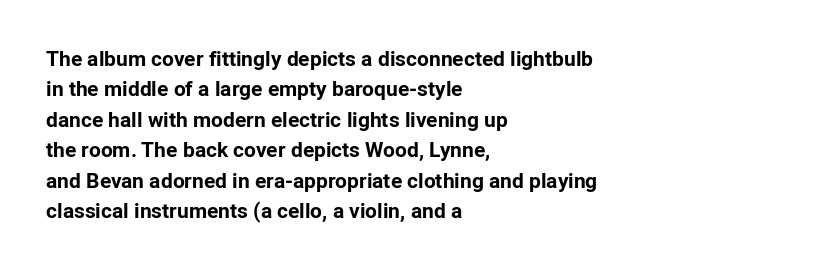
Notice how the stems are strictly vertical — no italics here. These words are printed bold, with thick strokes throughout. Leading: standard. You could call the tracking neutral — neither tight nor loose. The rendering anchors every line to the left-hand side. The words here are not underlined.
